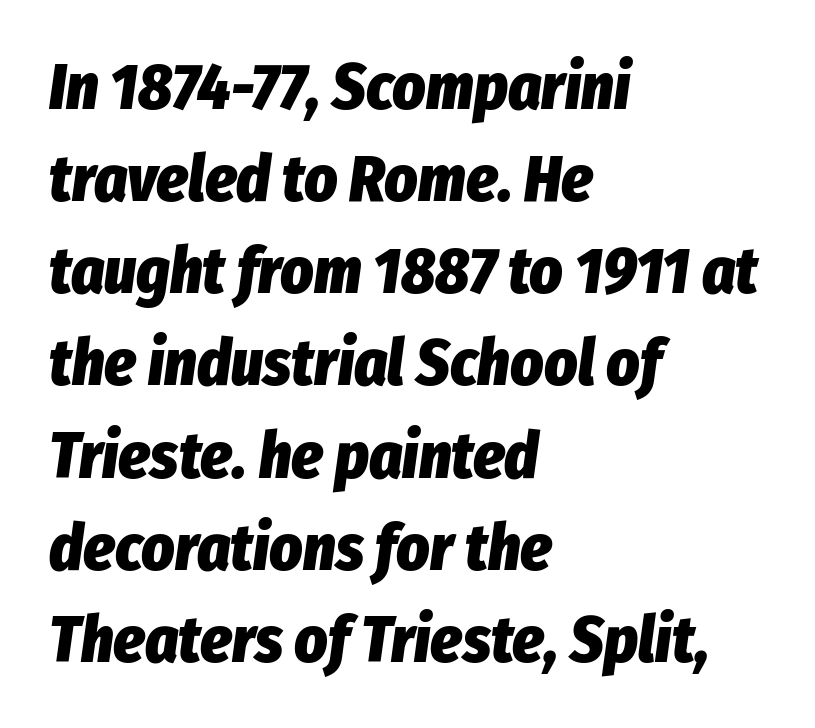
{"italic": "yes", "lean": "right", "slant_degrees": 8, "bold": "yes", "weight": "heavy", "width": "condensed", "stroke_contrast": "low", "x_height": "medium", "monospaced": "no", "underline": "no", "align": "left", "line_spacing": "normal", "line_spacing_ratio": 1.44, "letter_spacing": "normal", "letter_spacing_em": 0.0, "glyph_px": 64}
